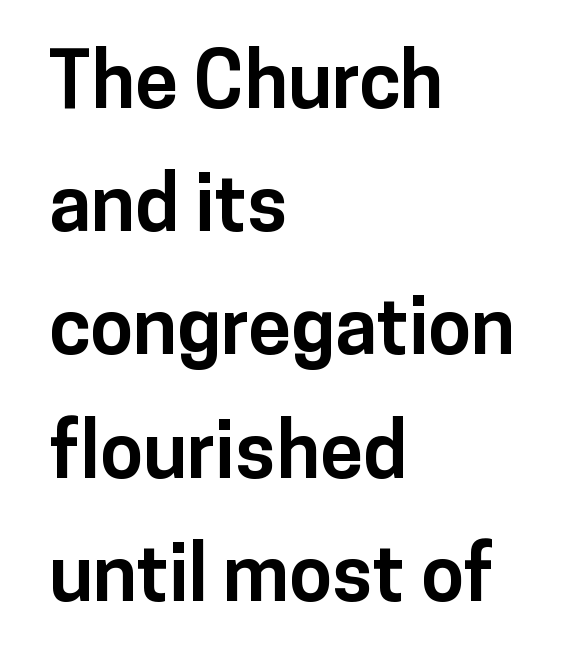
{"serif": "no", "italic": "no", "bold": "yes", "weight": "bold", "width": "normal", "stroke_contrast": "low", "x_height": "medium", "monospaced": "no", "underline": "no", "align": "left", "line_spacing": "normal", "line_spacing_ratio": 1.58, "letter_spacing": "normal", "letter_spacing_em": 0.0, "glyph_px": 78}
